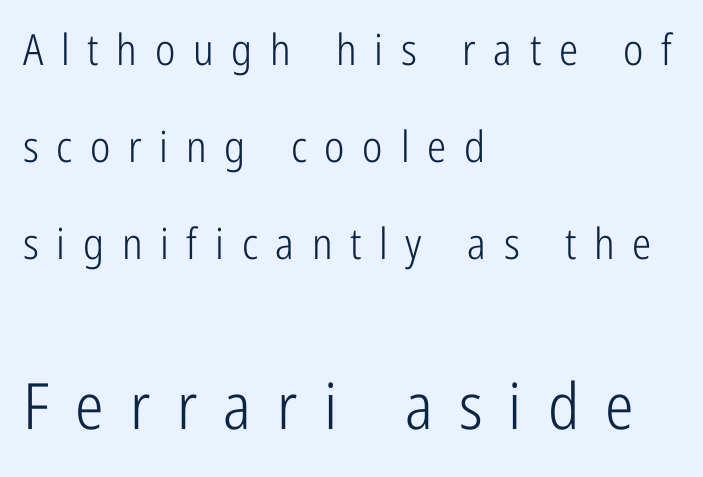
Q: Is the text bold? A: No.
Q: Is the text italic (slanted)? A: No, it is upright.
Q: Is the typeface a serif or a sans-serif typeface? A: Sans-serif.
Q: Is the text underlined? A: No.
Q: How is the paragraph aligned? A: Left-aligned.
Q: Is the spacing between letters normal or unusually wide? A: Unusually wide.
Q: Is the spacing between lines tight, normal or loose? A: Loose.
Q: Which block of text is set in a larger size, the first (top) or the second (bottom)? A: The second (bottom) one.
Q: Width (condensed, normal, or wide)? A: Condensed.
Q: Stroke contrast? A: Low.
Q: x-height? A: Medium.
Q: Monospaced? A: No.
